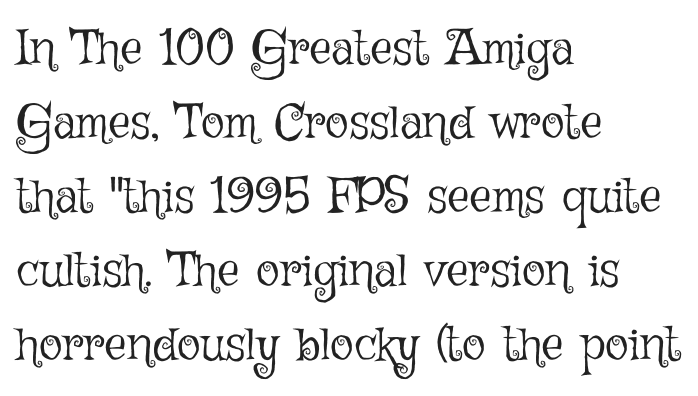
The image shows 49 px light type, upright; set left-aligned, normal line spacing (1.51x), normal letter spacing, not underlined; low stroke contrast and a medium x-height.
